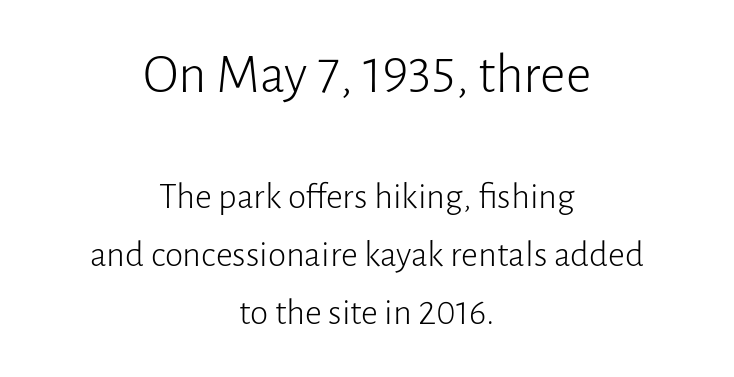
The image shows 56 px light sans-serif type, upright; set centered, normal line spacing (1.57x), normal letter spacing, not underlined; the first (top) block is 1.51x larger; low stroke contrast and a medium x-height.
